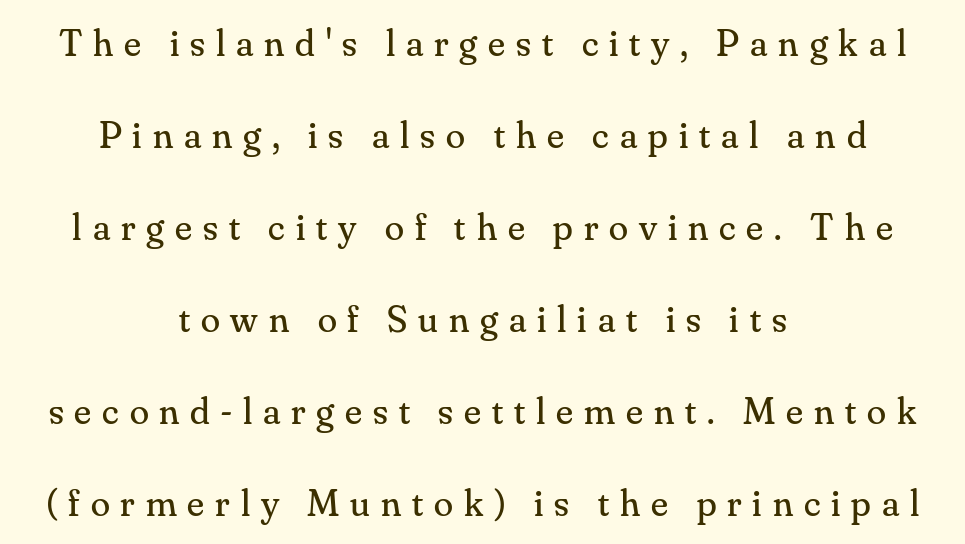
{"serif": "yes", "italic": "no", "bold": "no", "weight": "regular", "width": "normal", "stroke_contrast": "medium", "x_height": "small", "monospaced": "no", "underline": "no", "align": "center", "line_spacing": "loose", "line_spacing_ratio": 2.36, "letter_spacing": "wide", "letter_spacing_em": 0.28, "glyph_px": 39}
